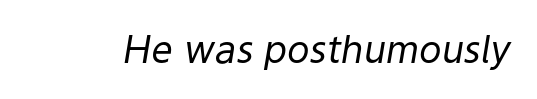
The image shows 38 px regular-weight type, italic (leaning right); set normal letter spacing, not underlined; low stroke contrast and a medium x-height.
